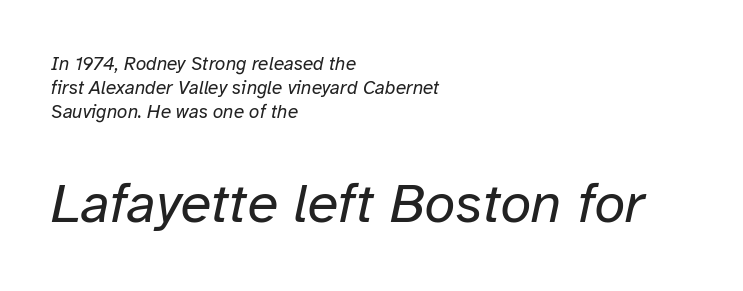
Q: Is the text bold? A: No.
Q: Is the text italic (slanted)? A: Yes, it leans right by about 12 degrees.
Q: Is the text underlined? A: No.
Q: How is the paragraph aligned? A: Left-aligned.
Q: Is the spacing between letters normal or unusually wide? A: Normal.
Q: Is the spacing between lines tight, normal or loose? A: Normal.
Q: Which block of text is set in a larger size, the first (top) or the second (bottom)? A: The second (bottom) one.
Q: Width (condensed, normal, or wide)? A: Normal.
Q: Stroke contrast? A: Low.
Q: x-height? A: Medium.
Q: Monospaced? A: No.
